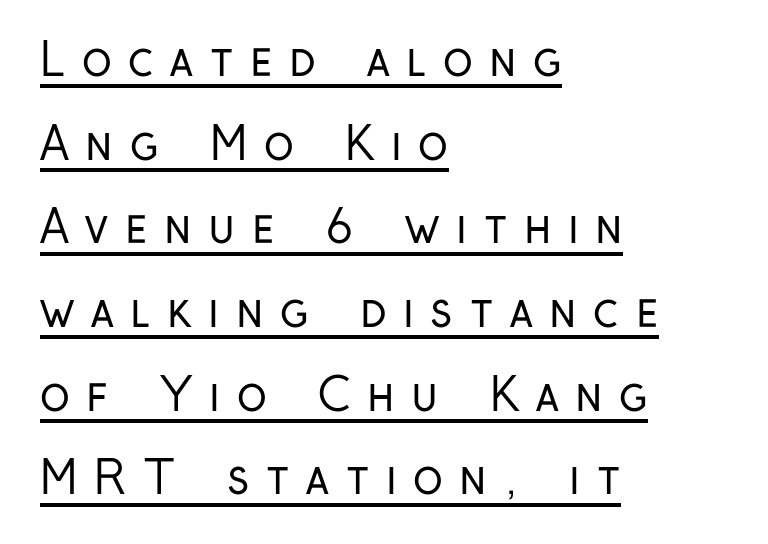
A rule runs beneath these lines of type. A typesetter would call this proportional, since set widths differ per character. If you drew a line through each stem, it would be perfectly vertical. Is the type heavy? It reads as light-to-regular instead.
